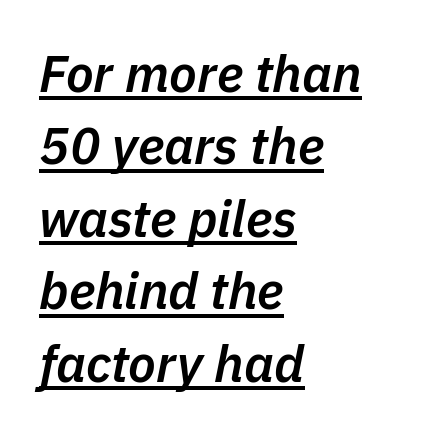
{"italic": "yes", "lean": "right", "slant_degrees": 11, "bold": "semi", "weight": "semibold", "width": "normal", "stroke_contrast": "low", "x_height": "medium", "monospaced": "no", "underline": "yes", "align": "left", "line_spacing": "normal", "line_spacing_ratio": 1.42, "letter_spacing": "normal", "letter_spacing_em": 0.0, "glyph_px": 51}
